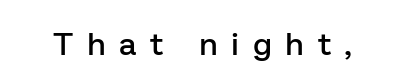
Q: Is the text bold? A: Semi-bold.
Q: Is the text italic (slanted)? A: No, it is upright.
Q: Is the typeface a serif or a sans-serif typeface? A: Sans-serif.
Q: Is the text underlined? A: No.
Q: Is the spacing between letters normal or unusually wide? A: Unusually wide.
Q: Width (condensed, normal, or wide)? A: Normal.
Q: Stroke contrast? A: Low.
Q: x-height? A: Medium.
Q: Monospaced? A: No.
